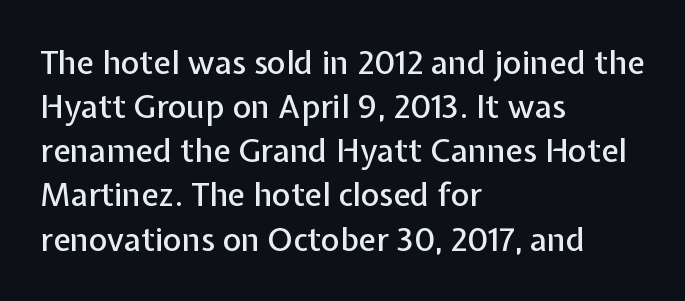
Q: Is the text italic (slanted)? A: No, it is upright.
Q: Is the typeface a serif or a sans-serif typeface? A: Sans-serif.
Q: Is the text underlined? A: No.
Q: How is the paragraph aligned? A: Left-aligned.
Q: Is the spacing between letters normal or unusually wide? A: Normal.
Q: Is the spacing between lines tight, normal or loose? A: Normal.
Q: Width (condensed, normal, or wide)? A: Normal.
Q: Stroke contrast? A: Low.
Q: x-height? A: Medium.
Q: Monospaced? A: No.
